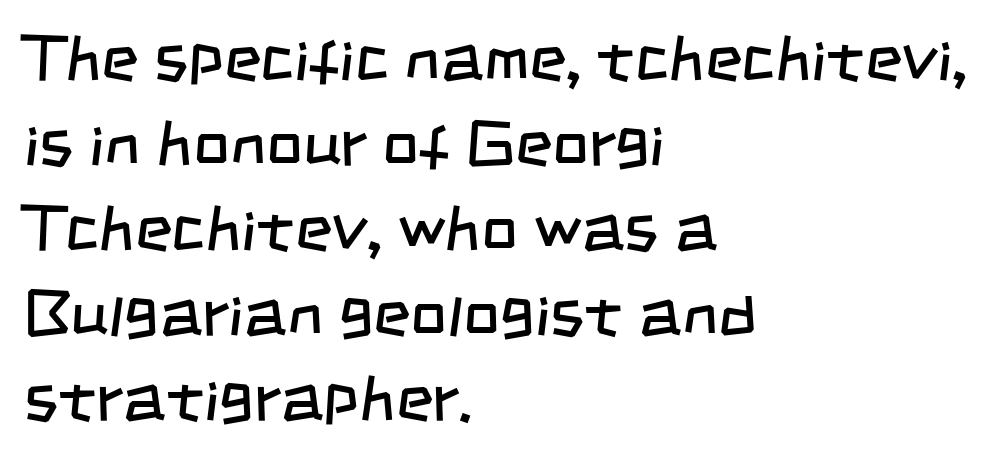
{"serif": "no", "bold": "no", "weight": "regular", "width": "condensed", "stroke_contrast": "low", "x_height": "large", "monospaced": "no", "underline": "no", "align": "left", "line_spacing": "normal", "line_spacing_ratio": 1.33, "letter_spacing": "normal", "letter_spacing_em": 0.0, "glyph_px": 64}
